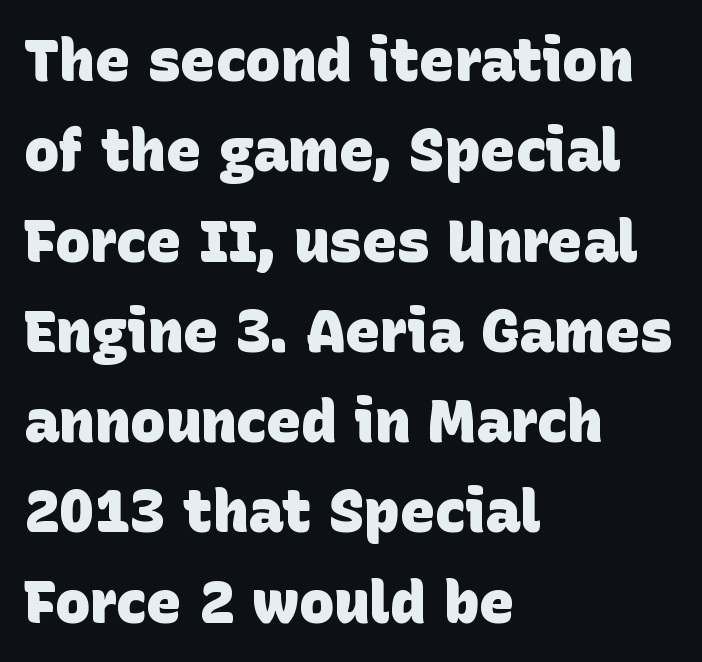
The image shows 59 px heavy sans-serif type; set left-aligned, normal line spacing (1.53x), normal letter spacing, not underlined; low stroke contrast and a large x-height.
